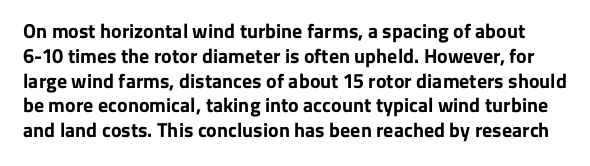
{"italic": "no", "bold": "yes", "underline": "no", "line_spacing_ratio": 1.24, "letter_spacing": "normal", "letter_spacing_em": 0.0, "glyph_px": 20}
